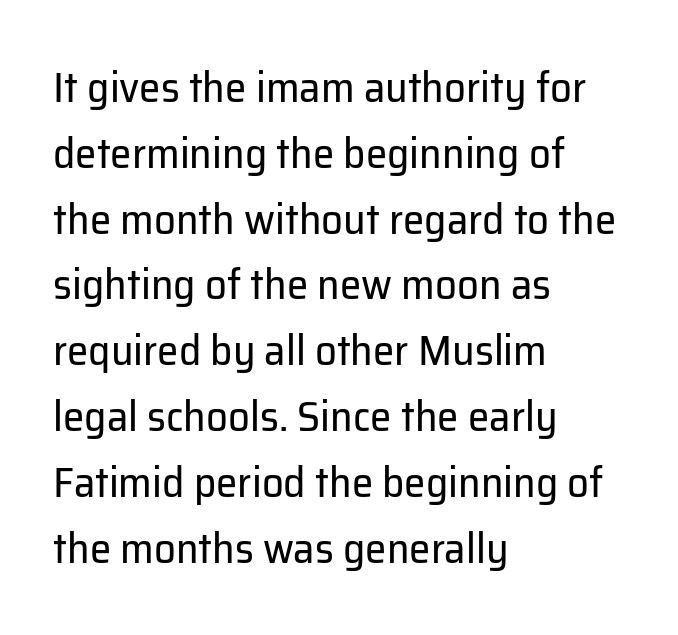
{"serif": "no", "italic": "no", "bold": "no", "weight": "regular", "width": "normal", "stroke_contrast": "low", "x_height": "medium", "monospaced": "no", "underline": "no", "align": "left", "line_spacing": "normal", "line_spacing_ratio": 1.53, "letter_spacing": "normal", "letter_spacing_em": 0.0, "glyph_px": 43}
